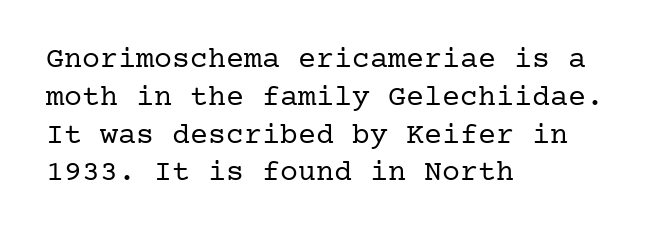
The image shows 30 px regular-weight serif type, upright; set left-aligned, normal line spacing (1.26x), normal letter spacing, not underlined; low stroke contrast and a medium x-height.
